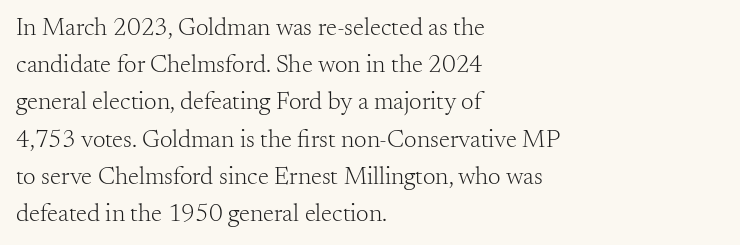
The image shows 25 px text type, upright; set left-aligned, normal line spacing (1.49x), normal letter spacing, not underlined.
